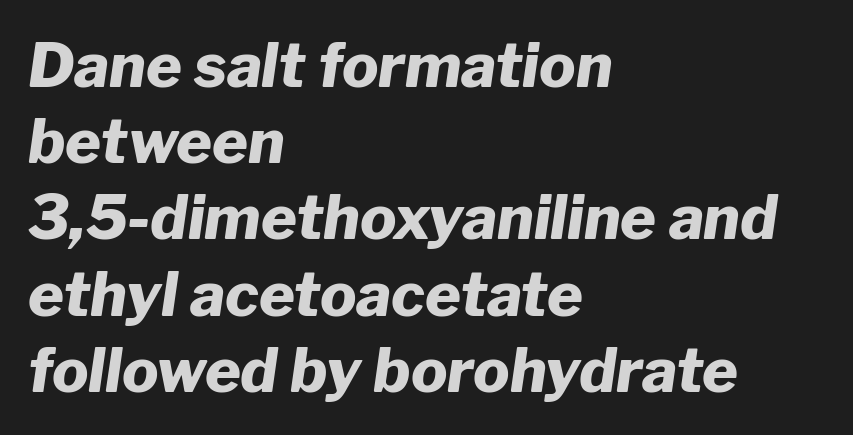
The image shows 61 px heavy type, italic (leaning right); set left-aligned, normal line spacing (1.25x), normal letter spacing, not underlined; low stroke contrast and a medium x-height.
